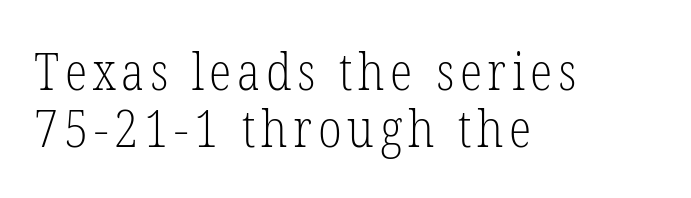
Q: Is the text bold? A: No.
Q: Is the text italic (slanted)? A: No, it is upright.
Q: Is the typeface a serif or a sans-serif typeface? A: Serif.
Q: Is the text underlined? A: No.
Q: How is the paragraph aligned? A: Left-aligned.
Q: Is the spacing between lines tight, normal or loose? A: Tight.
Q: Width (condensed, normal, or wide)? A: Condensed.
Q: Stroke contrast? A: Low.
Q: x-height? A: Medium.
Q: Monospaced? A: No.
